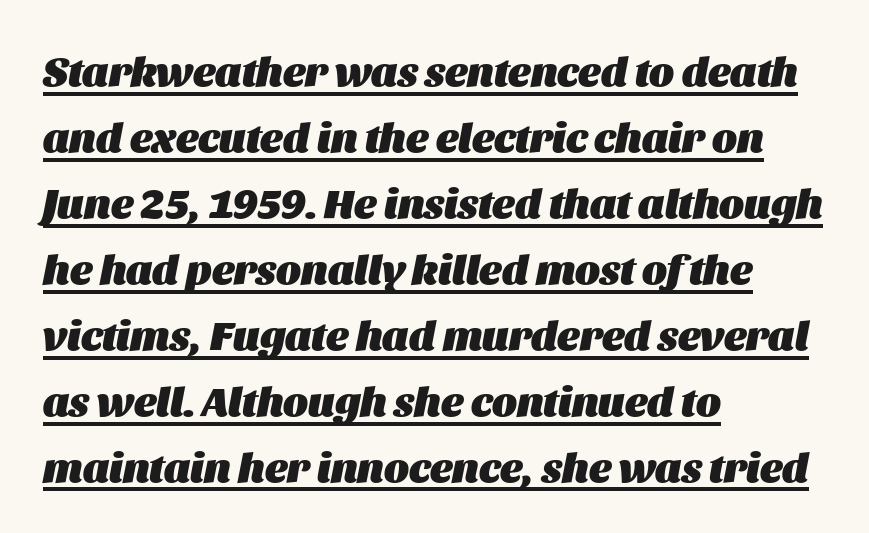
Q: Is the text bold? A: Yes.
Q: Is the text italic (slanted)? A: Yes, it leans right by about 11 degrees.
Q: Is the text underlined? A: Yes.
Q: How is the paragraph aligned? A: Left-aligned.
Q: Is the spacing between letters normal or unusually wide? A: Normal.
Q: Is the spacing between lines tight, normal or loose? A: Normal.
Q: Width (condensed, normal, or wide)? A: Normal.
Q: Stroke contrast? A: Medium.
Q: x-height? A: Large.
Q: Monospaced? A: No.
